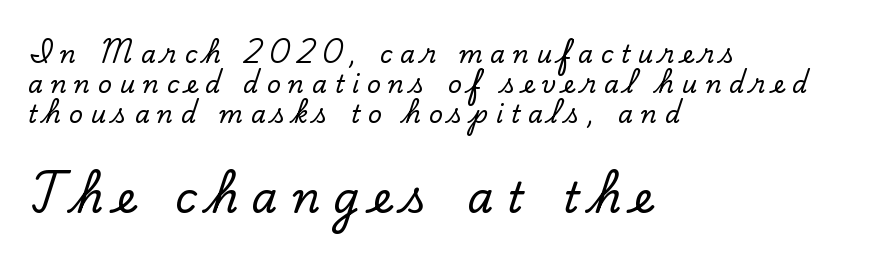
The image shows 42 px serif type; set left-aligned, normal line spacing (1.26x), unusually wide letter spacing (+0.32 em), not underlined; the second (bottom) block is 1.75x larger; low stroke contrast and a small x-height.
